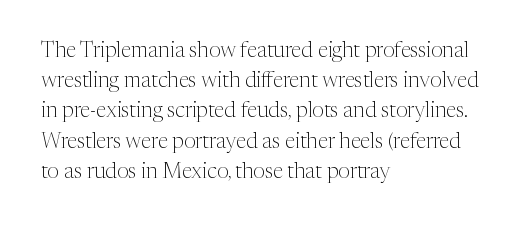
{"italic": "no", "bold": "no", "underline": "no", "align": "left", "line_spacing": "normal", "line_spacing_ratio": 1.44, "letter_spacing": "normal", "letter_spacing_em": 0.0, "glyph_px": 21}
